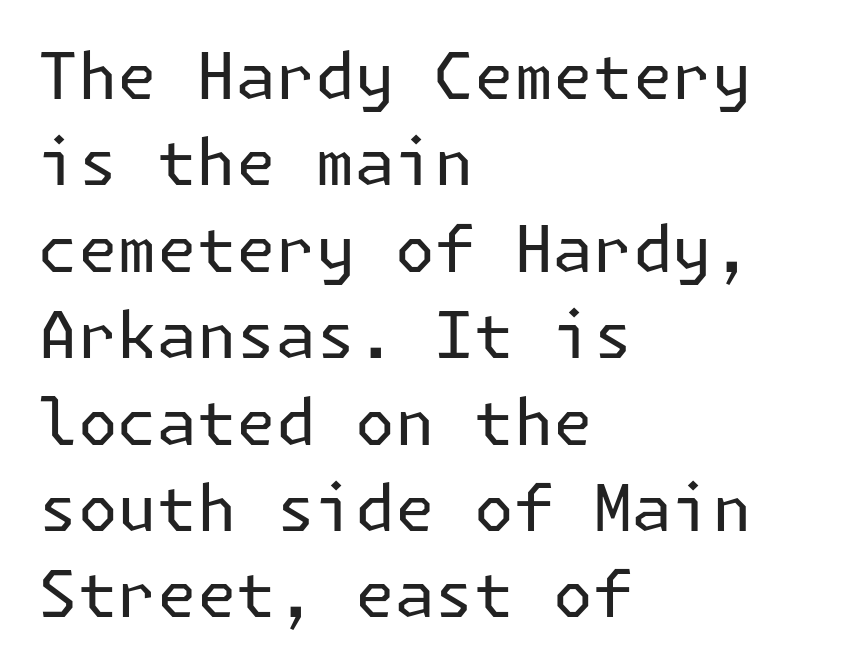
Q: Is the text bold? A: No.
Q: Is the text italic (slanted)? A: No, it is upright.
Q: Is the typeface a serif or a sans-serif typeface? A: Sans-serif.
Q: Is the text underlined? A: No.
Q: How is the paragraph aligned? A: Left-aligned.
Q: Is the spacing between letters normal or unusually wide? A: Normal.
Q: Is the spacing between lines tight, normal or loose? A: Normal.
Q: Width (condensed, normal, or wide)? A: Normal.
Q: Stroke contrast? A: Low.
Q: x-height? A: Medium.
